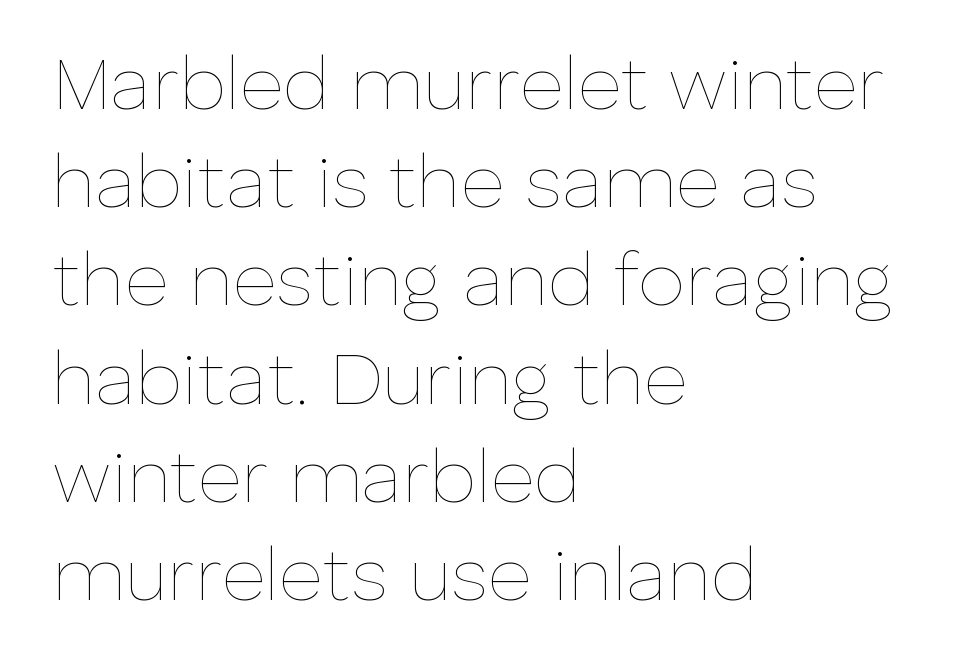
{"italic": "no", "bold": "no", "weight": "thin", "width": "normal", "stroke_contrast": "low", "x_height": "medium", "monospaced": "no", "underline": "no", "align": "left", "line_spacing": "normal", "line_spacing_ratio": 1.31, "letter_spacing": "normal", "letter_spacing_em": 0.0, "glyph_px": 75}
